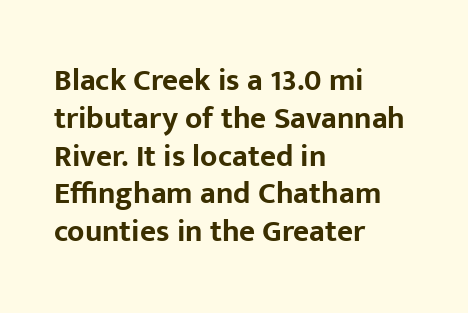
{"serif": "no", "italic": "no", "bold": "yes", "weight": "bold", "width": "normal", "stroke_contrast": "low", "x_height": "medium", "monospaced": "no", "underline": "no", "align": "left", "line_spacing_ratio": 1.22, "letter_spacing": "normal", "letter_spacing_em": 0.0, "glyph_px": 31}
